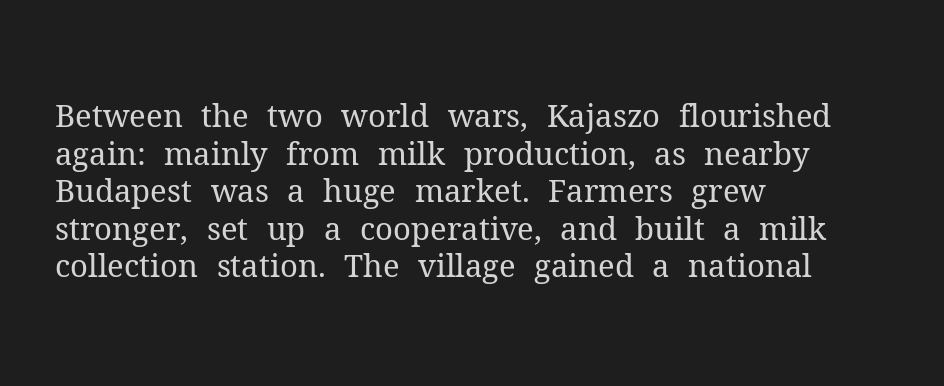
Q: Is the text bold? A: No.
Q: Is the text italic (slanted)? A: No, it is upright.
Q: Is the typeface a serif or a sans-serif typeface? A: Serif.
Q: Is the text underlined? A: No.
Q: How is the paragraph aligned? A: Left-aligned.
Q: Is the spacing between letters normal or unusually wide? A: Normal.
Q: Width (condensed, normal, or wide)? A: Normal.
Q: Stroke contrast? A: Medium.
Q: x-height? A: Medium.
Q: Monospaced? A: No.
